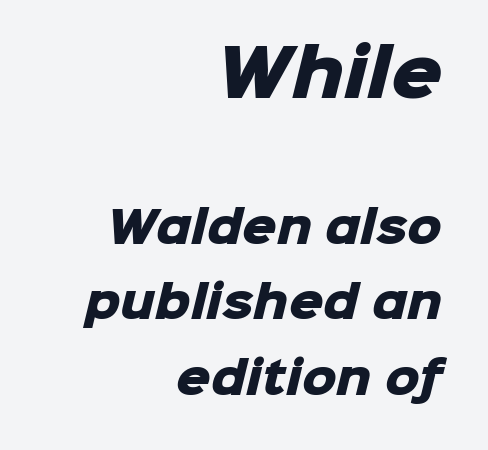
{"serif": "no", "bold": "yes", "weight": "heavy", "width": "normal", "stroke_contrast": "low", "x_height": "medium", "monospaced": "no", "underline": "no", "align": "right", "line_spacing_ratio": 1.75, "letter_spacing": "normal", "letter_spacing_em": 0.0, "larger_block": "first", "size_ratio": 1.49, "glyph_px": 64}
